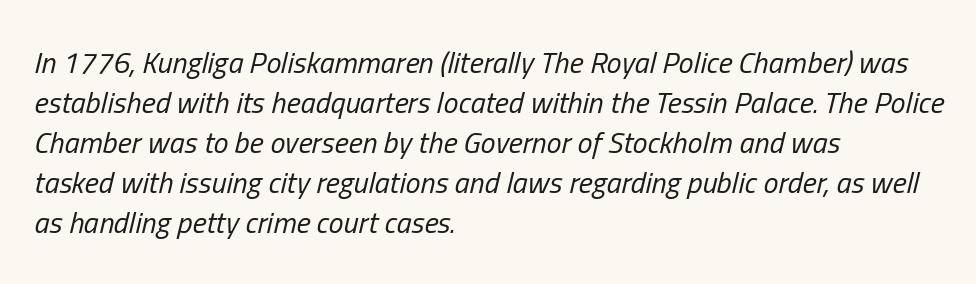
Q: Is the text bold? A: No.
Q: Is the text italic (slanted)? A: Yes, it leans right by about 13 degrees.
Q: Is the text underlined? A: No.
Q: How is the paragraph aligned? A: Left-aligned.
Q: Is the spacing between letters normal or unusually wide? A: Normal.
Q: Is the spacing between lines tight, normal or loose? A: Normal.
Q: Width (condensed, normal, or wide)? A: Condensed.
Q: Stroke contrast? A: Low.
Q: x-height? A: Medium.
Q: Monospaced? A: No.
